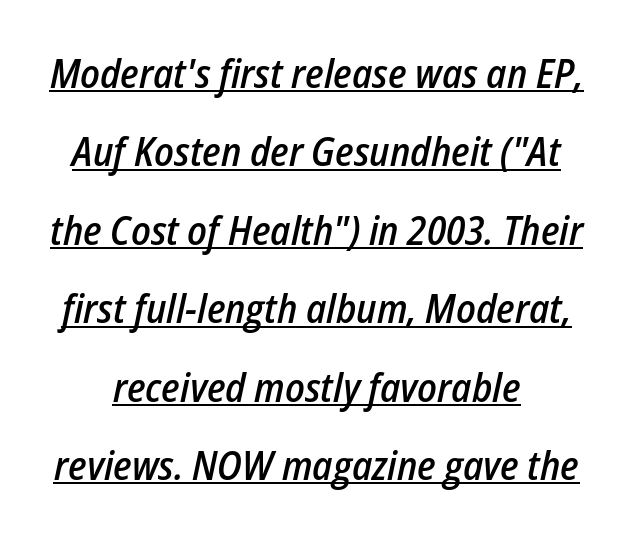
Students, this is semibold: more ink than regular, less than bold. A continuous stroke trails under the words, as in a hyperlink. These lines stand farther apart than default settings would place them. Think of a printed novel: that variable character pitch is what you see here. Every row of glyphs is offset so its center matches the block's center.
